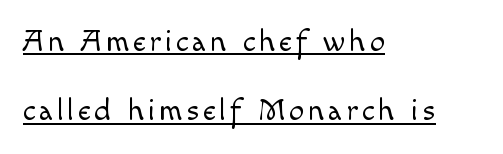
Q: Is the text bold? A: No.
Q: Is the text italic (slanted)? A: No, it is upright.
Q: Is the typeface a serif or a sans-serif typeface? A: Sans-serif.
Q: Is the text underlined? A: Yes.
Q: How is the paragraph aligned? A: Left-aligned.
Q: Is the spacing between lines tight, normal or loose? A: Loose.
Q: Width (condensed, normal, or wide)? A: Normal.
Q: x-height? A: Small.
Q: Monospaced? A: No.
